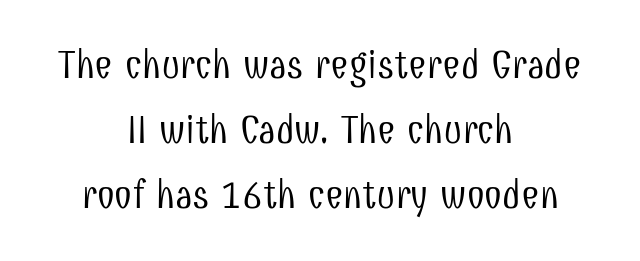
Bold? No — there's no thickening of the strokes. These lines stack symmetrically, like a column narrowing and widening about its center. Interline gaps are of average width in this sample. The rendering shows plain stroke endings on the letterforms — a sans-serif design.
